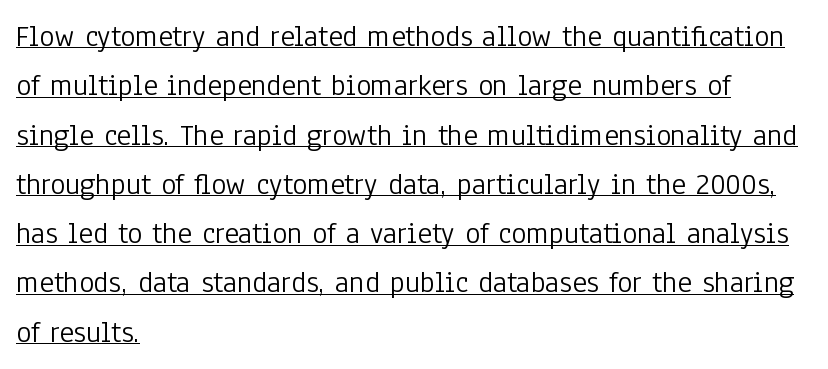
{"serif": "no", "italic": "no", "bold": "no", "weight": "light", "width": "condensed", "stroke_contrast": "low", "x_height": "medium", "monospaced": "no", "underline": "yes", "align": "left", "line_spacing": "normal", "line_spacing_ratio": 1.59, "letter_spacing": "normal", "letter_spacing_em": 0.0, "glyph_px": 31}
